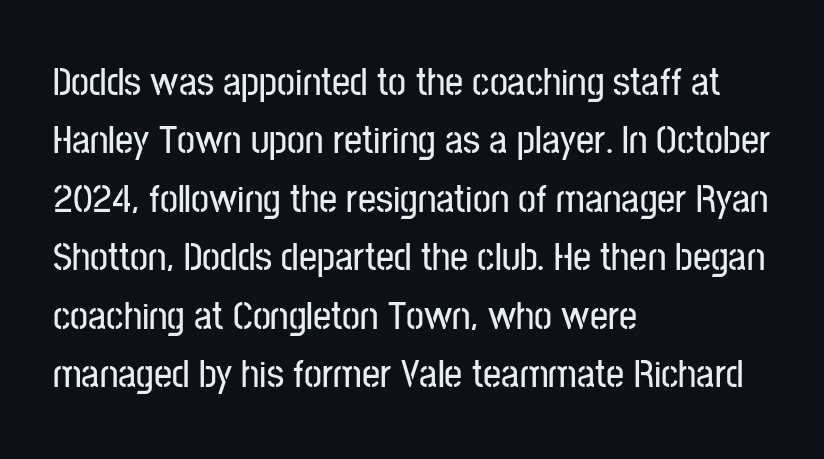
The image shows 40 px condensed sans-serif type, upright; set left-aligned, normal line spacing (1.46x), normal letter spacing, not underlined; low stroke contrast and a medium x-height.
